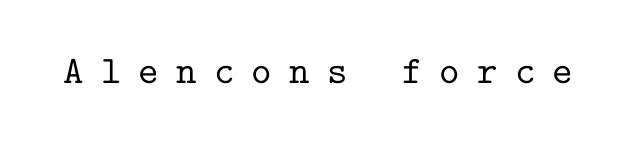
Q: Is the text italic (slanted)? A: No, it is upright.
Q: Is the typeface a serif or a sans-serif typeface? A: Serif.
Q: Is the text underlined? A: No.
Q: Is the spacing between letters normal or unusually wide? A: Unusually wide.
Q: Width (condensed, normal, or wide)? A: Normal.
Q: Stroke contrast? A: Low.
Q: x-height? A: Medium.
Q: Monospaced? A: Yes.
